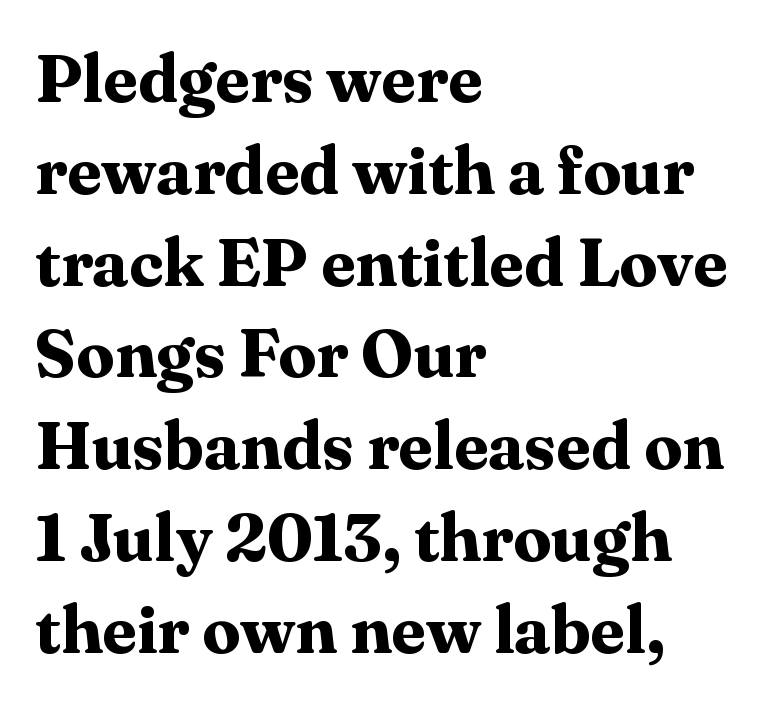
The image shows 68 px bold serif type, upright; set left-aligned, normal line spacing (1.35x), normal letter spacing, not underlined; medium stroke contrast and a medium x-height.
